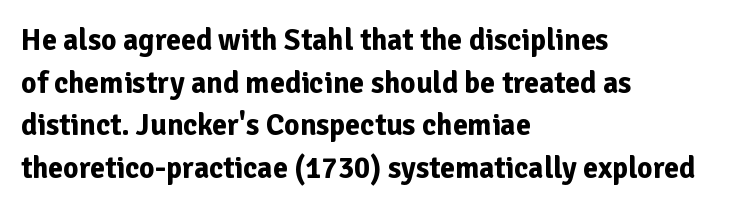
{"serif": "no", "italic": "no", "bold": "yes", "weight": "bold", "width": "normal", "stroke_contrast": "low", "x_height": "medium", "monospaced": "no", "underline": "no", "align": "left", "line_spacing": "normal", "line_spacing_ratio": 1.42, "letter_spacing": "normal", "letter_spacing_em": 0.0, "glyph_px": 30}
